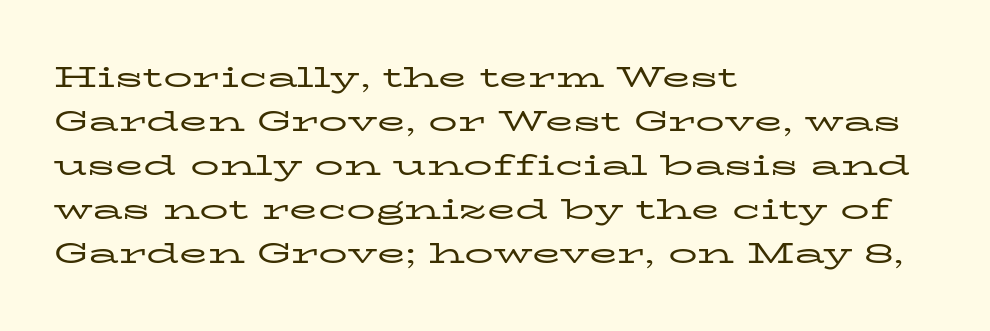
The image shows 29 px regular-weight, wide serif type, upright; set left-aligned, normal line spacing (1.52x), normal letter spacing, not underlined; low stroke contrast and a medium x-height.
